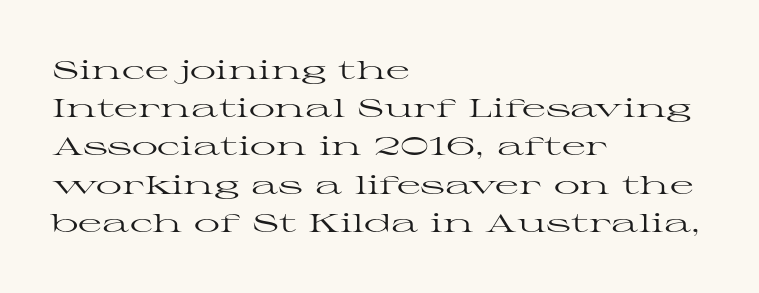
The vertical gap from one line to the next is medium. Quick note: underline off. The characters are drawn with everyday or finer stroke widths. A typesetter would mark this as roman, not italic. Caption: multi-line text, flush left, ragged right.
